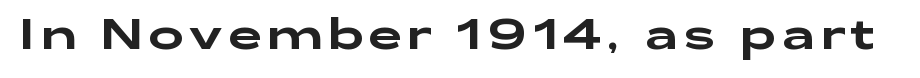
{"serif": "no", "italic": "no", "width": "wide", "stroke_contrast": "low", "x_height": "medium", "monospaced": "no", "underline": "no", "glyph_px": 42}
